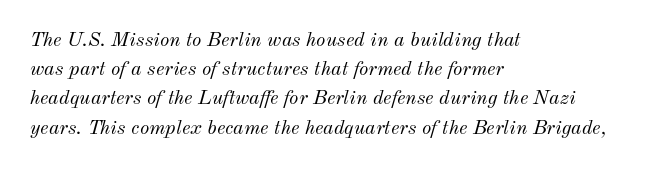
Q: Is the text bold? A: No.
Q: Is the text italic (slanted)? A: Yes, it leans right by about 12 degrees.
Q: Is the text underlined? A: No.
Q: How is the paragraph aligned? A: Left-aligned.
Q: Is the spacing between letters normal or unusually wide? A: Normal.
Q: Is the spacing between lines tight, normal or loose? A: Normal.
